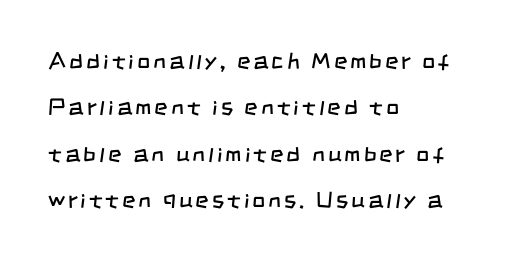
The image shows 23 px text type; set left-aligned, loose line spacing (2.02x), not underlined.
